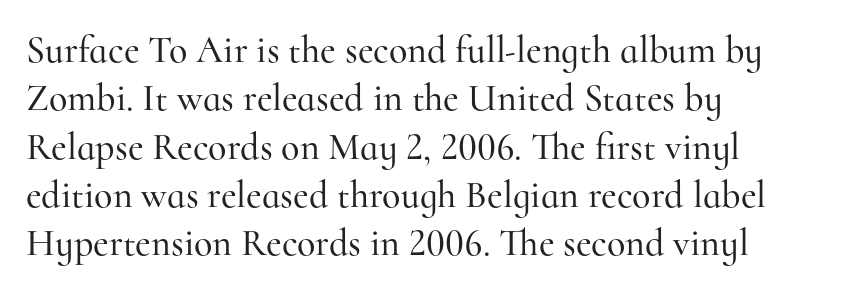
The image shows 38 px serif type, upright; set left-aligned, normal line spacing (1.27x), normal letter spacing, not underlined; high stroke contrast and a small x-height.
